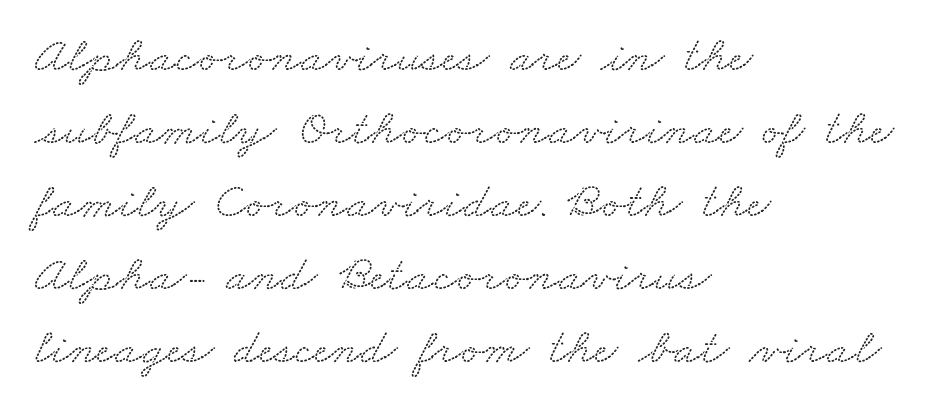
Letters rest on an invisible, unmarked baseline. How would I describe the line gaps? Plain and ordinary. These lines are set flush left with a ragged right edge. Tracking here is standard; glyphs follow each other at the usual distance.
